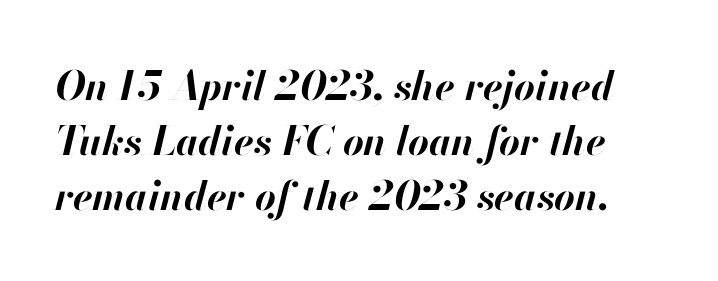
{"italic": "yes", "lean": "right", "slant_degrees": 13, "bold": "yes", "weight": "bold", "width": "normal", "stroke_contrast": "high", "x_height": "small", "monospaced": "no", "underline": "no", "line_spacing": "normal", "line_spacing_ratio": 1.37, "letter_spacing": "normal", "letter_spacing_em": 0.0, "glyph_px": 40}
